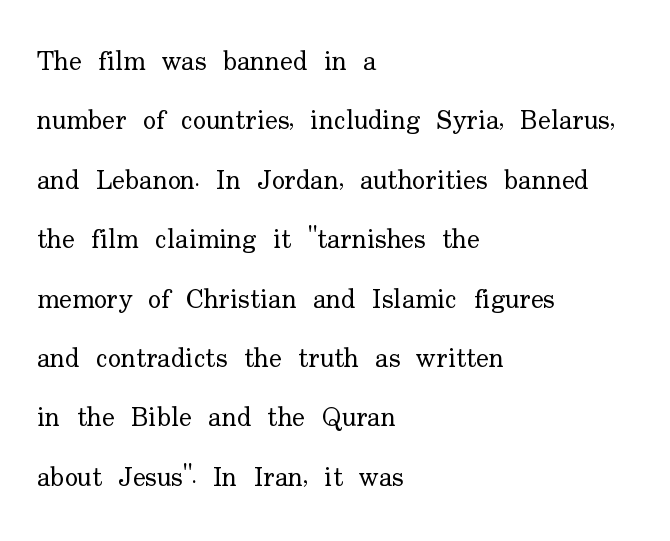
The letterforms sit shoulder to shoulder at normal distance. A light-to-regular cut is what we see here. Each row of text sits above clean, open space. The vertical gap from one line to the next is large. Notice how the stems are strictly vertical — no italics here. The ragged edge is on the right, which tells us the setting is flush left.
